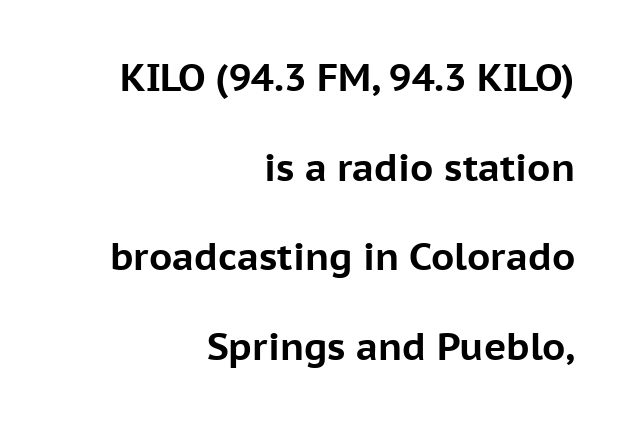
Look at the bottom of the vertical strokes: they stop flat, with no serifs. The space between consecutive lines is lavish. The typography opts for an upright posture over an oblique one. The rendering keeps characters at their native spacing. Any mark beneath the type? The region is blank. Short and long lines alike share a common ending point at right.
